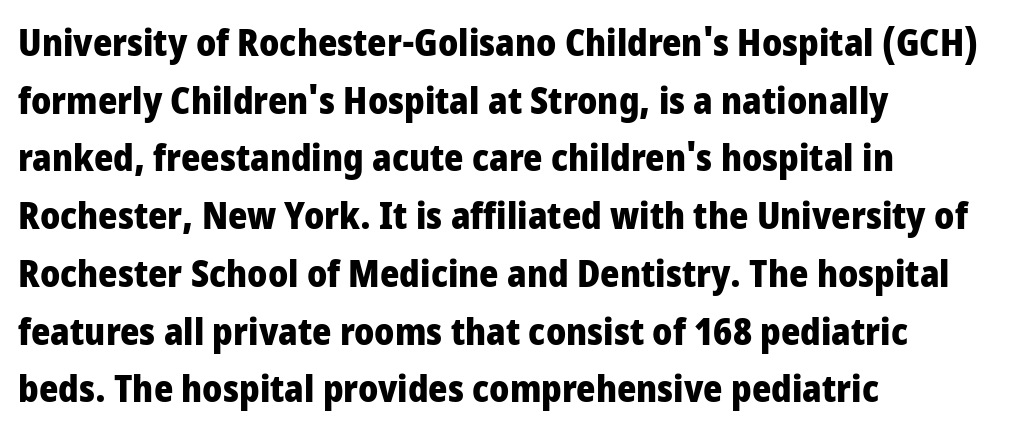
{"serif": "no", "italic": "no", "bold": "yes", "weight": "heavy", "width": "condensed", "stroke_contrast": "low", "x_height": "large", "monospaced": "no", "underline": "no", "align": "left", "line_spacing": "normal", "line_spacing_ratio": 1.56, "letter_spacing": "normal", "letter_spacing_em": 0.0, "glyph_px": 37}
